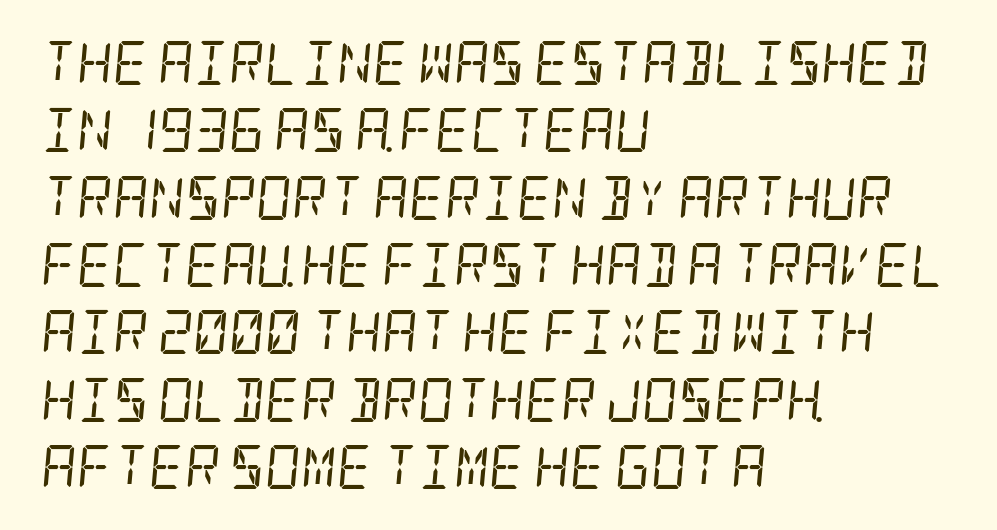
Q: Is the text bold? A: No.
Q: Is the text italic (slanted)? A: Yes, it leans right by about 5 degrees.
Q: Is the typeface a serif or a sans-serif typeface? A: Serif.
Q: Is the text underlined? A: No.
Q: How is the paragraph aligned? A: Left-aligned.
Q: Is the spacing between letters normal or unusually wide? A: Normal.
Q: Is the spacing between lines tight, normal or loose? A: Normal.
Q: Width (condensed, normal, or wide)? A: Condensed.
Q: Stroke contrast? A: Low.
Q: x-height? A: Large.
